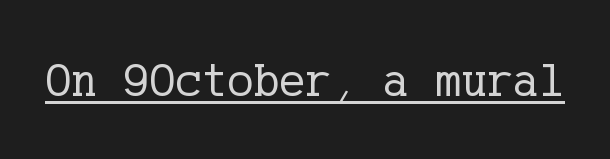
The image shows 49 px regular-weight serif type, upright; set normal letter spacing, underlined; low stroke contrast and a medium x-height.
